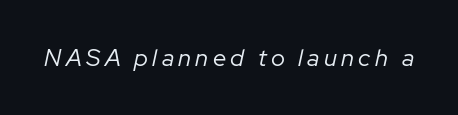
{"italic": "yes", "lean": "right", "slant_degrees": 12, "bold": "no", "underline": "no", "glyph_px": 24}
